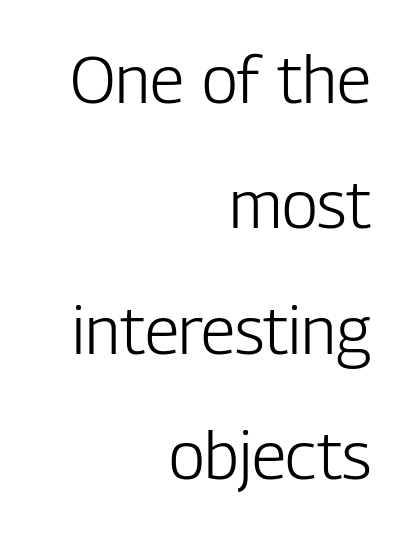
The image shows 66 px light, condensed sans-serif type, upright; set right-aligned, loose line spacing (1.9x), normal letter spacing, not underlined; low stroke contrast and a medium x-height.
